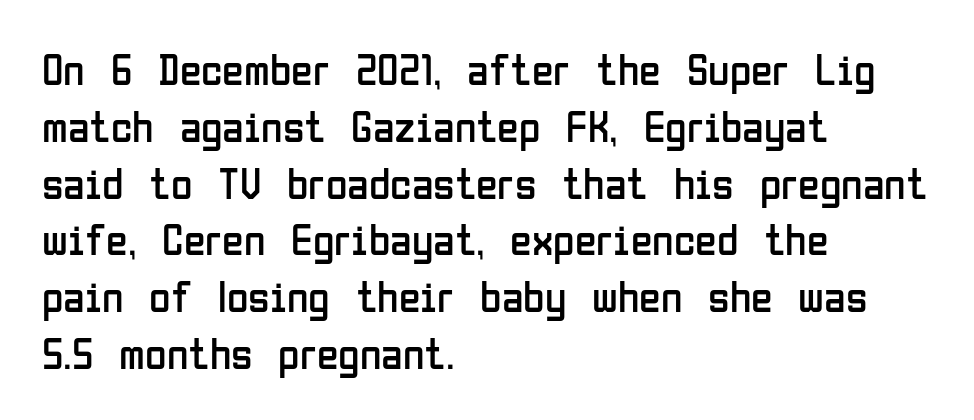
The image shows 44 px regular-weight, condensed sans-serif type, upright; set left-aligned, normal line spacing (1.29x), normal letter spacing, not underlined; low stroke contrast and a medium x-height.
